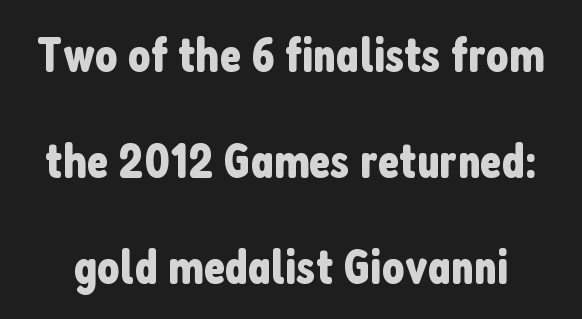
This sample trades compactness for vertical openness between lines. Only glyphs here, with clear space below each row. Posture: straight, roman, zero tilt. Font category for this specimen: sans-serif. The passage shown has conventional tracking throughout. Here the designer chose a conventional face with non-uniform glyph widths.
